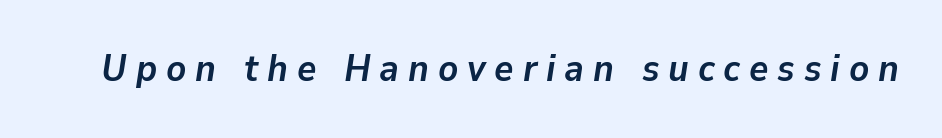
The image shows 37 px semibold type, italic (leaning right); set unusually wide letter spacing (+0.24 em), not underlined; low stroke contrast and a medium x-height.
